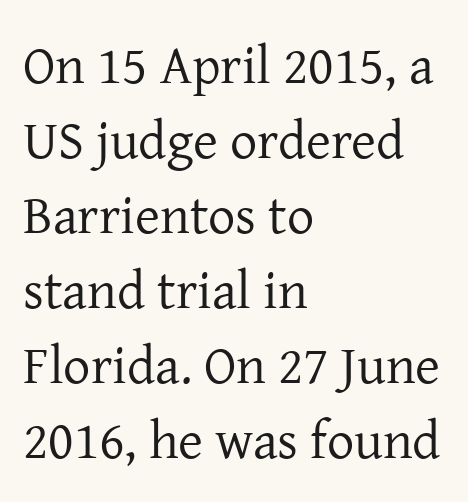
{"serif": "yes", "italic": "no", "bold": "no", "weight": "regular", "width": "normal", "stroke_contrast": "low", "x_height": "medium", "monospaced": "no", "underline": "no", "align": "left", "line_spacing": "normal", "line_spacing_ratio": 1.39, "letter_spacing": "normal", "letter_spacing_em": 0.0, "glyph_px": 54}
